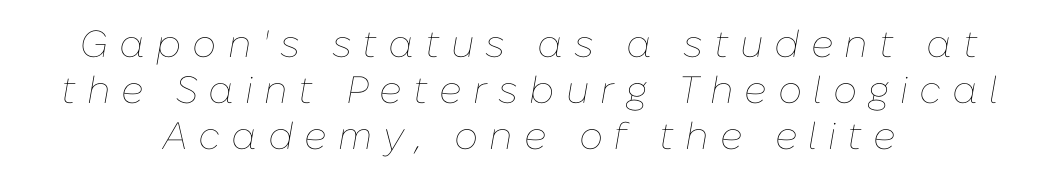
Spacing verdict: proportional, widths tailored to each character. The setting favours the middle, as headings and verse often do. The foot of each line stays bare and open. This is not heavy type; no bold has been used. Yep, that's italic — everything's leaning. Observe the wide spacing: letters keep a clear distance from each other.
